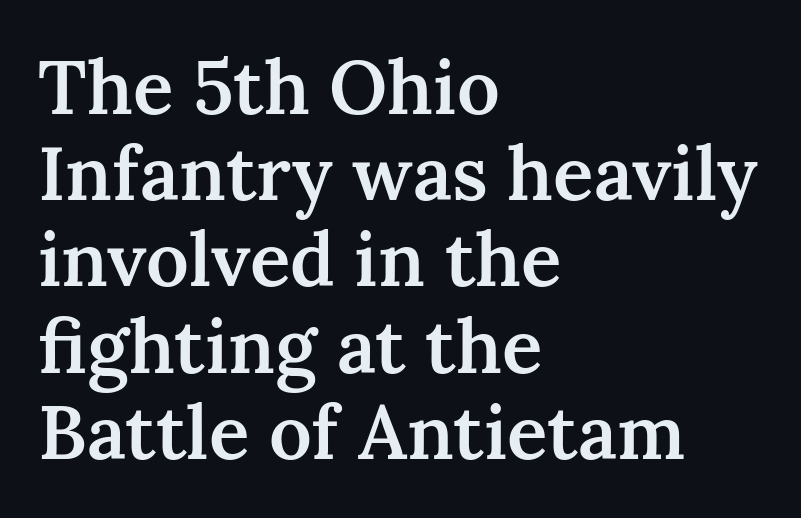
{"serif": "yes", "italic": "no", "bold": "semi", "weight": "semibold", "width": "normal", "stroke_contrast": "medium", "x_height": "medium", "monospaced": "no", "underline": "no", "align": "left", "line_spacing": "tight", "line_spacing_ratio": 1.15, "letter_spacing": "normal", "letter_spacing_em": 0.0, "glyph_px": 75}
